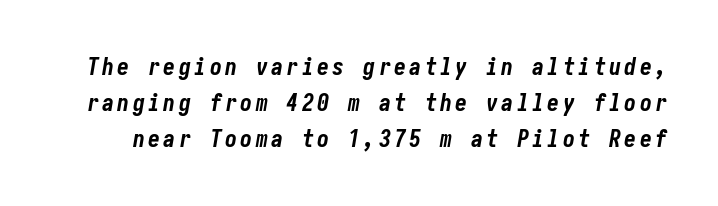
Plenty of ink on the page — the face is bold. Tall strokes in this sample are angled rather than plumb. Horizontal bands of white between lines are of average thickness. Underline: absent.
